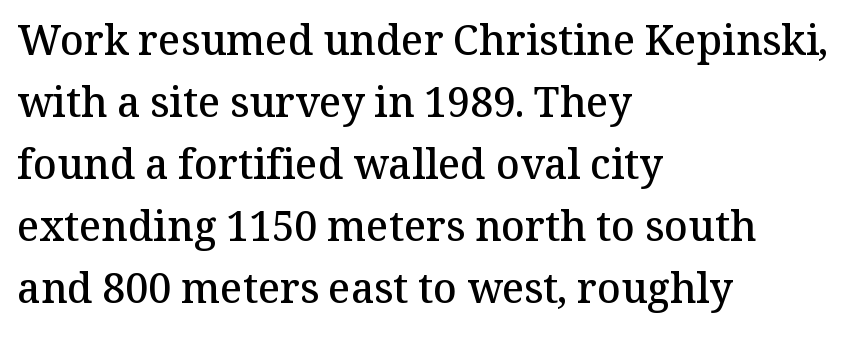
Q: Is the text bold? A: Semi-bold.
Q: Is the text italic (slanted)? A: No, it is upright.
Q: Is the typeface a serif or a sans-serif typeface? A: Serif.
Q: Is the text underlined? A: No.
Q: How is the paragraph aligned? A: Left-aligned.
Q: Is the spacing between letters normal or unusually wide? A: Normal.
Q: Is the spacing between lines tight, normal or loose? A: Normal.
Q: Width (condensed, normal, or wide)? A: Normal.
Q: Stroke contrast? A: Medium.
Q: x-height? A: Medium.
Q: Monospaced? A: No.
